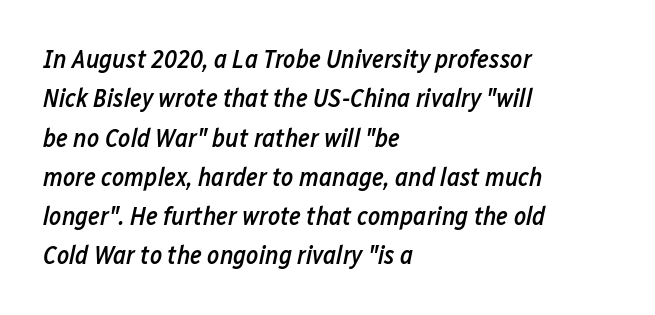
{"italic": "yes", "lean": "right", "slant_degrees": 12, "bold": "semi", "underline": "no", "align": "left", "line_spacing": "normal", "line_spacing_ratio": 1.51, "letter_spacing": "normal", "letter_spacing_em": 0.0, "glyph_px": 26}
